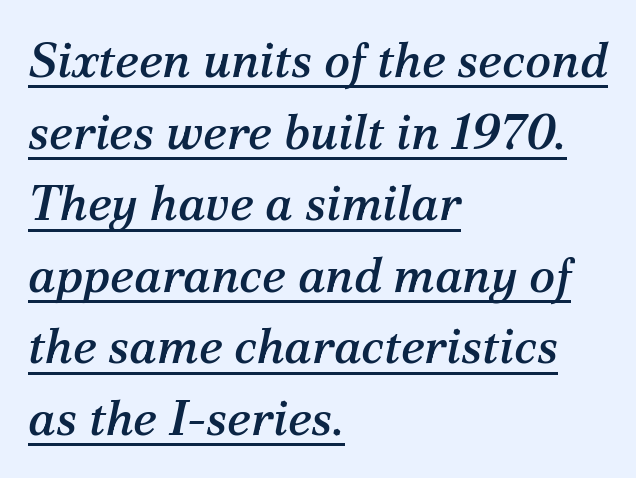
I'd call this a serif setting — the letters wear small feet. These lines were composed using italics. You could call the tracking neutral — neither tight nor loose. Notice how descenders clear the ascenders below comfortably — that's standard leading. Character widths vary here, with narrow letters taking less room than wide ones. Visually the block forms a straight wall on the left and a jagged coastline on the right.
